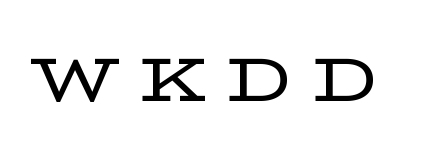
Rule under the text: the space is simply empty. Posture: vertical. A typesetter would call this proportional, since set widths differ per character. Look at the bottom of the vertical strokes: they flare into serifs here. The letterforms stand isolated, each surrounded by extra space.
